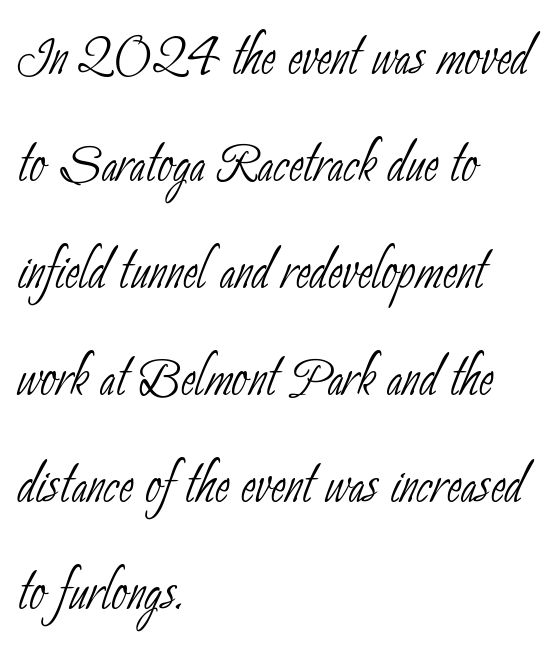
The image shows 70 px thin, condensed sans-serif type; set left-aligned, normal line spacing (1.53x), normal letter spacing, not underlined; low stroke contrast and a small x-height.
